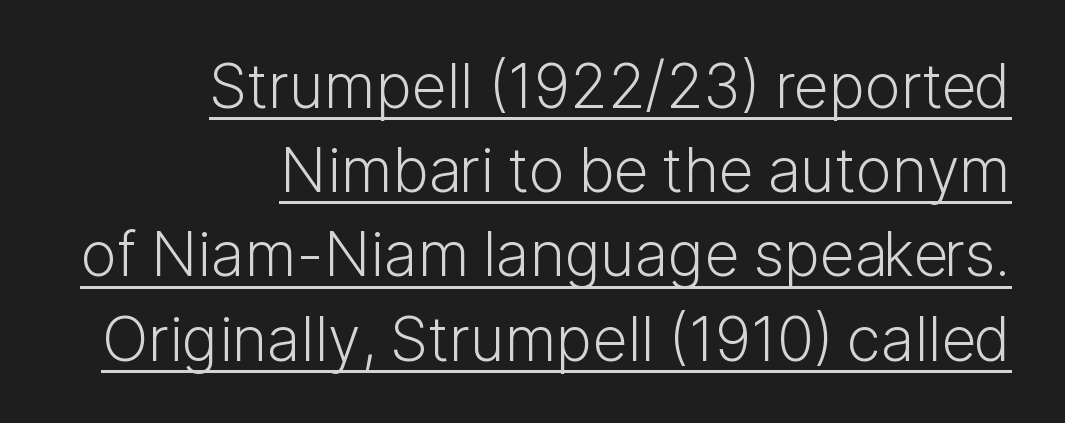
Q: Is the text bold? A: No.
Q: Is the text italic (slanted)? A: No, it is upright.
Q: Is the typeface a serif or a sans-serif typeface? A: Sans-serif.
Q: Is the text underlined? A: Yes.
Q: How is the paragraph aligned? A: Right-aligned.
Q: Is the spacing between letters normal or unusually wide? A: Normal.
Q: Is the spacing between lines tight, normal or loose? A: Normal.
Q: Width (condensed, normal, or wide)? A: Normal.
Q: Stroke contrast? A: Low.
Q: x-height? A: Medium.
Q: Monospaced? A: No.
